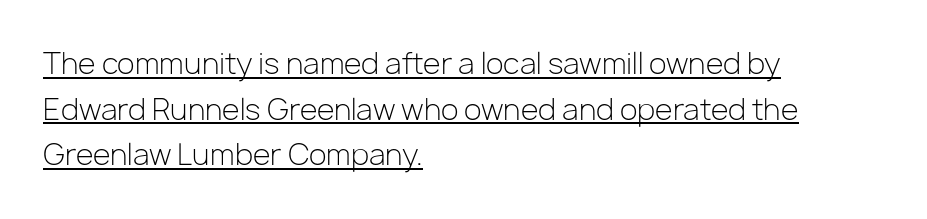
Observe the ordinary spacing: letters are neighbours, not strangers. The passage is arranged the way most books set body copy — flush left. This is roman type, the default non-slanted kind. Summary of weight: not heavy and not bold. This is underlined copy, the kind a proofreader might mark for attention. The glyphs in this specimen are sans serif.
